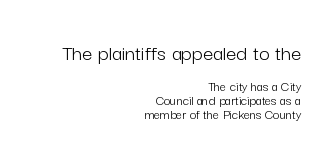
Q: Is the text bold? A: No.
Q: Is the text italic (slanted)? A: No, it is upright.
Q: Is the text underlined? A: No.
Q: How is the paragraph aligned? A: Right-aligned.
Q: Is the spacing between letters normal or unusually wide? A: Normal.
Q: Is the spacing between lines tight, normal or loose? A: Tight.
Q: Which block of text is set in a larger size, the first (top) or the second (bottom)? A: The first (top) one.
